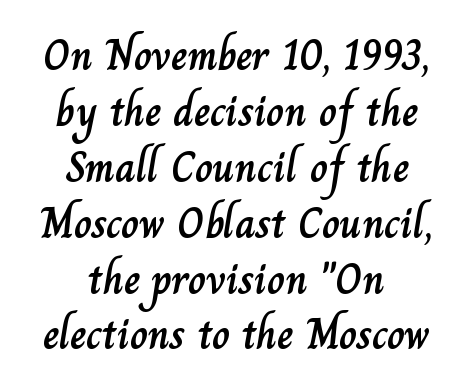
How are the letters spaced? Ordinarily, with no added tracking. Proportional: the letters do not fall into vertical columns. The string is rendered with underlining switched off. Where is the straight margin? There isn't one; the lines are centered.
